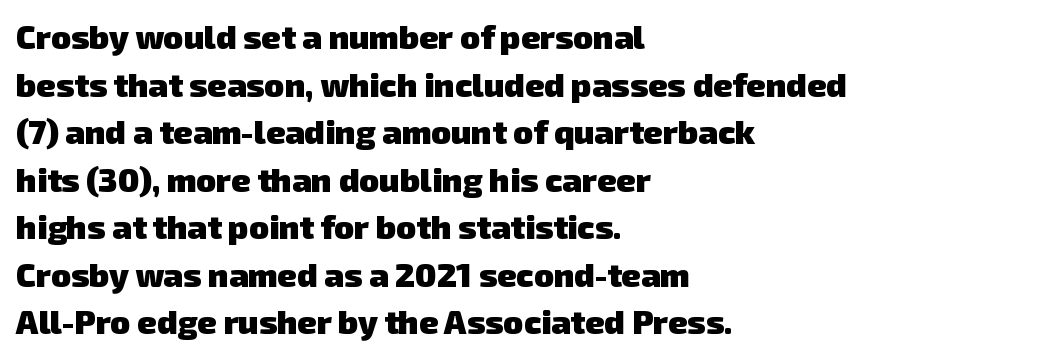
{"serif": "no", "bold": "yes", "weight": "heavy", "width": "normal", "stroke_contrast": "low", "x_height": "medium", "monospaced": "no", "underline": "no", "align": "left", "line_spacing": "normal", "line_spacing_ratio": 1.44, "letter_spacing": "normal", "letter_spacing_em": 0.0, "glyph_px": 33}
